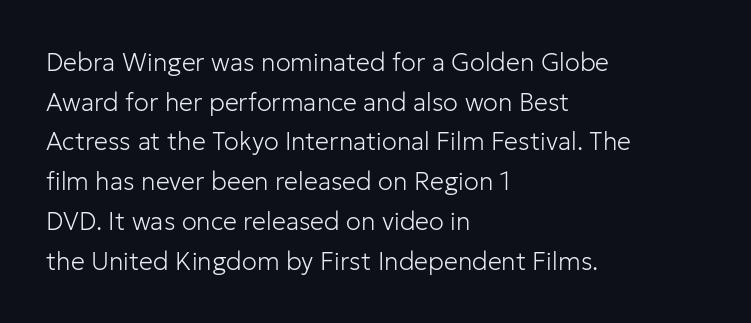
Q: Is the text bold? A: No.
Q: Is the text italic (slanted)? A: No, it is upright.
Q: Is the text underlined? A: No.
Q: How is the paragraph aligned? A: Left-aligned.
Q: Is the spacing between letters normal or unusually wide? A: Normal.
Q: Is the spacing between lines tight, normal or loose? A: Normal.
